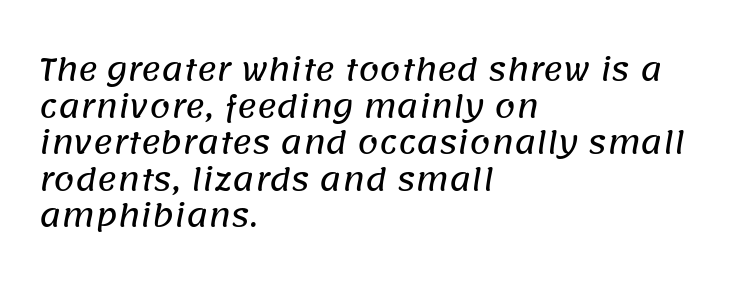
{"serif": "no", "width": "normal", "stroke_contrast": "low", "x_height": "large", "monospaced": "no", "underline": "no", "align": "left", "line_spacing_ratio": 1.22, "letter_spacing": "normal", "letter_spacing_em": 0.0, "glyph_px": 30}
